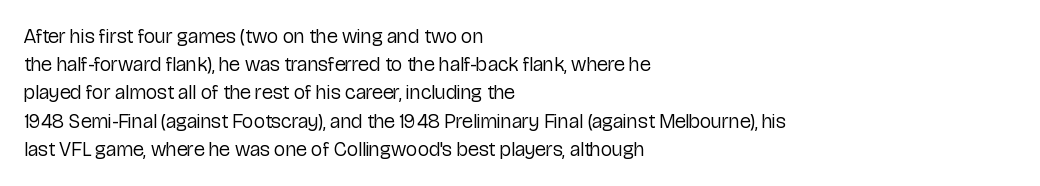
The image shows 20 px text type, upright; set left-aligned, normal line spacing (1.41x), normal letter spacing, not underlined.
